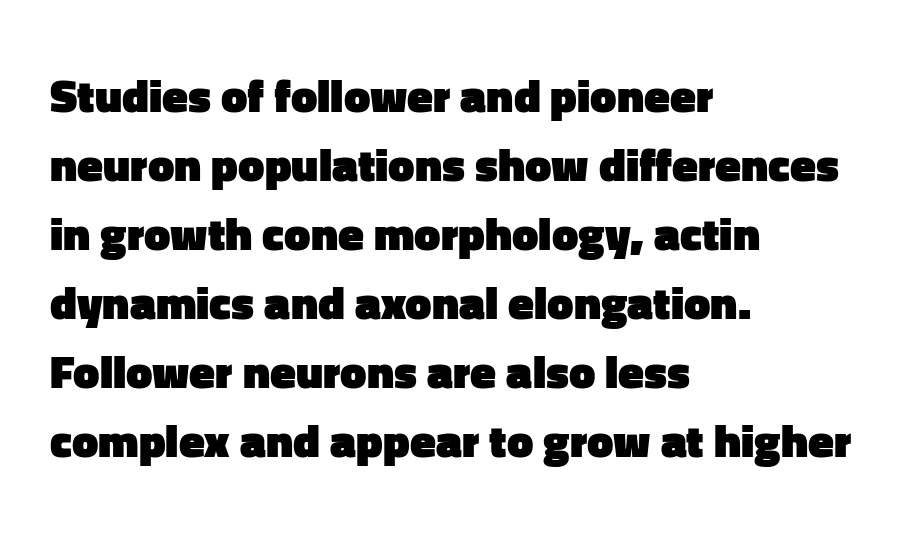
The image shows 47 px heavy sans-serif type, upright; set left-aligned, normal line spacing (1.47x), normal letter spacing, not underlined; low stroke contrast and a medium x-height.
